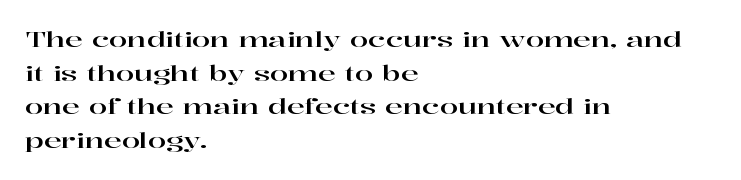
Q: Is the text italic (slanted)? A: No, it is upright.
Q: Is the text underlined? A: No.
Q: How is the paragraph aligned? A: Left-aligned.
Q: Is the spacing between letters normal or unusually wide? A: Normal.
Q: Is the spacing between lines tight, normal or loose? A: Normal.
